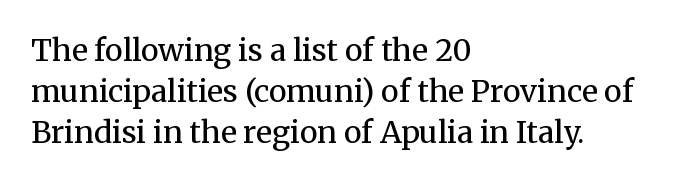
The image shows 30 px regular-weight serif type, upright; set left-aligned, normal line spacing (1.36x), normal letter spacing, not underlined; medium stroke contrast and a medium x-height.
